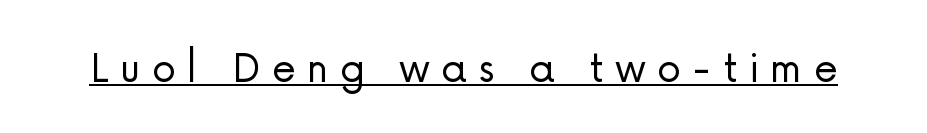
Q: Is the text bold? A: No.
Q: Is the text italic (slanted)? A: No, it is upright.
Q: Is the typeface a serif or a sans-serif typeface? A: Sans-serif.
Q: Is the text underlined? A: Yes.
Q: Is the spacing between letters normal or unusually wide? A: Unusually wide.
Q: Width (condensed, normal, or wide)? A: Normal.
Q: Stroke contrast? A: Low.
Q: x-height? A: Medium.
Q: Monospaced? A: No.
